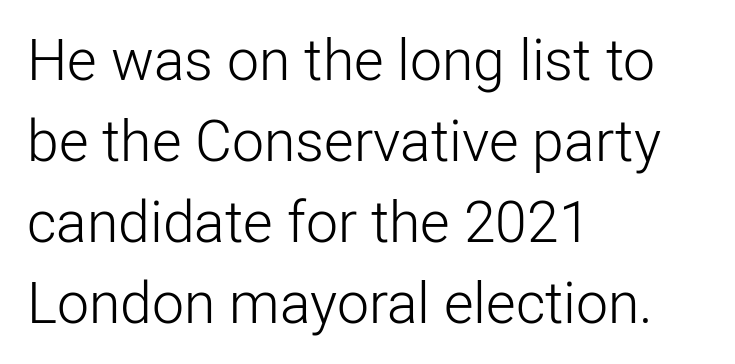
The passage shown is not bold in any degree. The passage shown is typeset with a sans-serif family. This sample keeps an unexceptional amount of space between lines. Italic? Not at all — the glyphs are vertical. You could not count columns in this text — the font is proportionally spaced.
